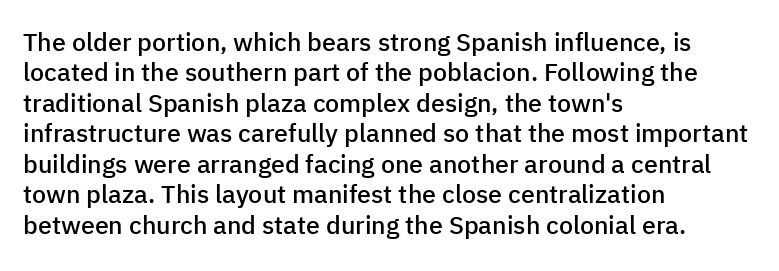
The image shows 25 px text type, upright; set left-aligned, line spacing 1.22x, normal letter spacing, not underlined.
